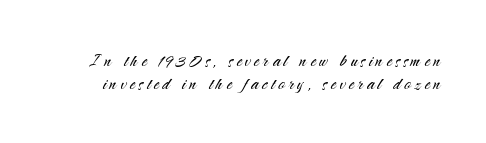
Q: Is the text bold? A: No.
Q: Is the text italic (slanted)? A: Yes.
Q: Is the text underlined? A: No.
Q: Is the spacing between lines tight, normal or loose? A: Tight.
